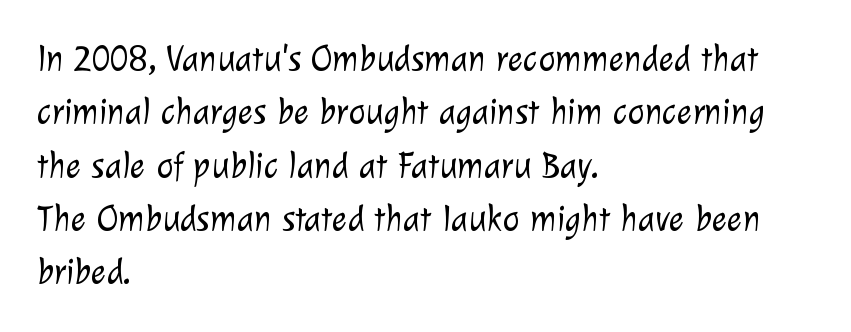
Q: Is the text bold? A: No.
Q: Is the typeface a serif or a sans-serif typeface? A: Sans-serif.
Q: Is the text underlined? A: No.
Q: How is the paragraph aligned? A: Left-aligned.
Q: Is the spacing between letters normal or unusually wide? A: Normal.
Q: Is the spacing between lines tight, normal or loose? A: Normal.
Q: Width (condensed, normal, or wide)? A: Normal.
Q: Stroke contrast? A: Low.
Q: x-height? A: Medium.
Q: Monospaced? A: No.
